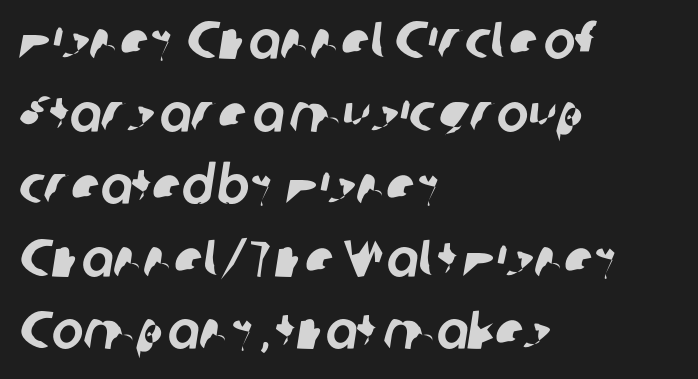
{"serif": "no", "width": "normal", "stroke_contrast": "low", "x_height": "medium", "monospaced": "no", "underline": "no", "align": "left", "line_spacing": "normal", "line_spacing_ratio": 1.37, "letter_spacing": "normal", "letter_spacing_em": 0.0, "glyph_px": 53}
